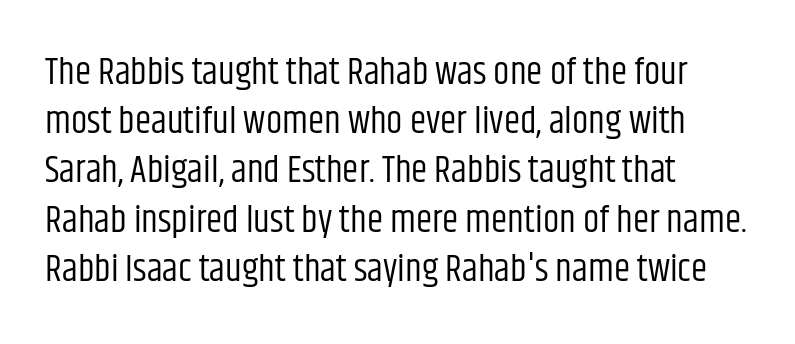
Proportional: the letters do not fall into vertical columns. The glyphs are unaccompanied by any horizontal stroke below them. The typography opts for an upright posture over an oblique one. Nothing heavy about these letters — not bold at all. The characters display no serif detailing; their extremities are plain. How would I describe the line gaps? Plain and ordinary.
